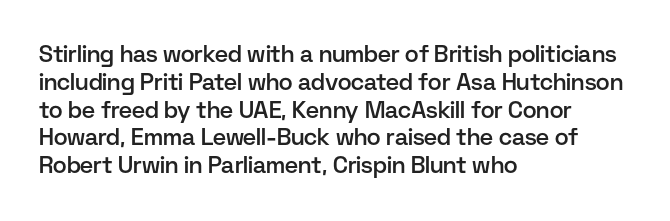
{"italic": "no", "bold": "semi", "underline": "no", "align": "left", "line_spacing_ratio": 1.21, "letter_spacing": "normal", "letter_spacing_em": 0.0, "glyph_px": 23}
